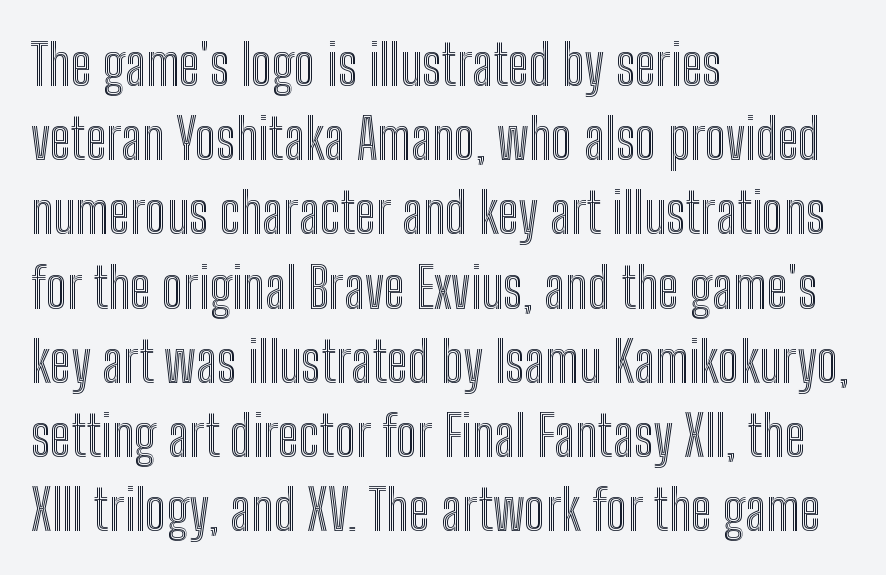
The image shows 55 px condensed type, upright; set left-aligned, normal line spacing (1.35x), normal letter spacing, not underlined; a medium x-height.
